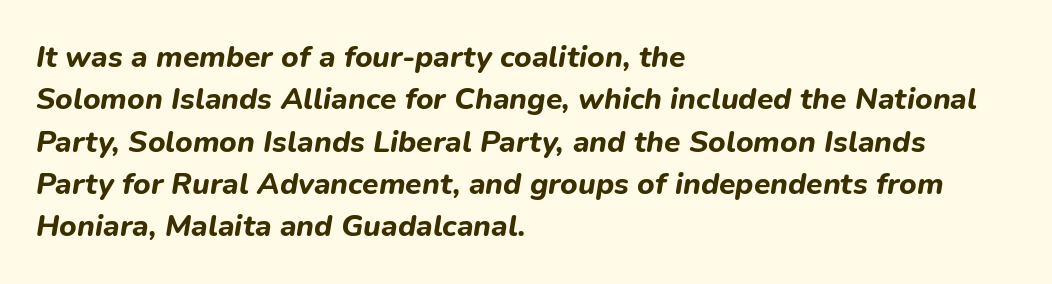
{"italic": "yes", "lean": "right", "slant_degrees": 9, "bold": "yes", "weight": "bold", "width": "normal", "stroke_contrast": "low", "x_height": "medium", "monospaced": "no", "underline": "no", "align": "left", "line_spacing": "normal", "line_spacing_ratio": 1.41, "letter_spacing": "normal", "letter_spacing_em": 0.0, "glyph_px": 30}
